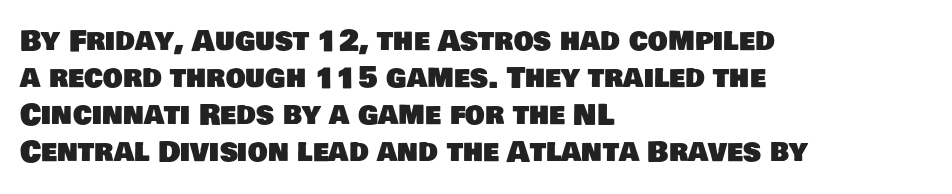
Q: Is the typeface a serif or a sans-serif typeface? A: Sans-serif.
Q: Is the text underlined? A: No.
Q: How is the paragraph aligned? A: Left-aligned.
Q: Is the spacing between letters normal or unusually wide? A: Normal.
Q: Is the spacing between lines tight, normal or loose? A: Normal.
Q: Width (condensed, normal, or wide)? A: Normal.
Q: Stroke contrast? A: Low.
Q: x-height? A: Large.
Q: Monospaced? A: No.
